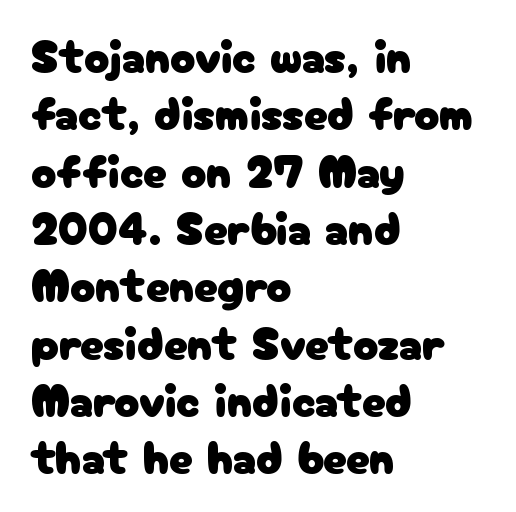
Q: Is the text italic (slanted)? A: No, it is upright.
Q: Is the typeface a serif or a sans-serif typeface? A: Sans-serif.
Q: Is the text underlined? A: No.
Q: How is the paragraph aligned? A: Left-aligned.
Q: Is the spacing between letters normal or unusually wide? A: Normal.
Q: Width (condensed, normal, or wide)? A: Normal.
Q: Stroke contrast? A: Low.
Q: x-height? A: Medium.
Q: Monospaced? A: No.
